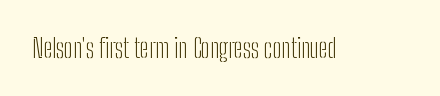
The image shows 26 px text type, upright; set normal letter spacing, not underlined.
